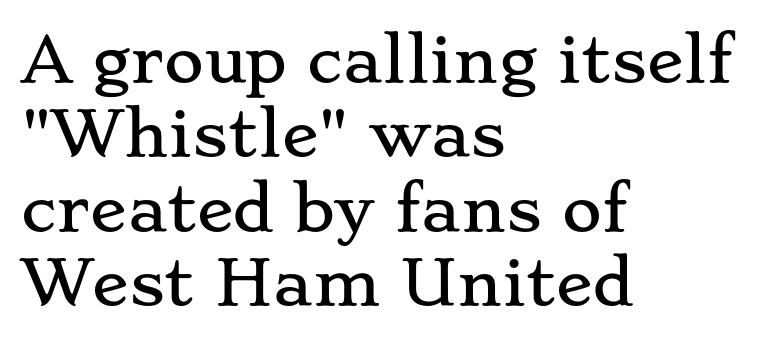
The image shows 61 px wide serif type, upright; set left-aligned, line spacing 1.22x, normal letter spacing, not underlined; low stroke contrast and a small x-height.
